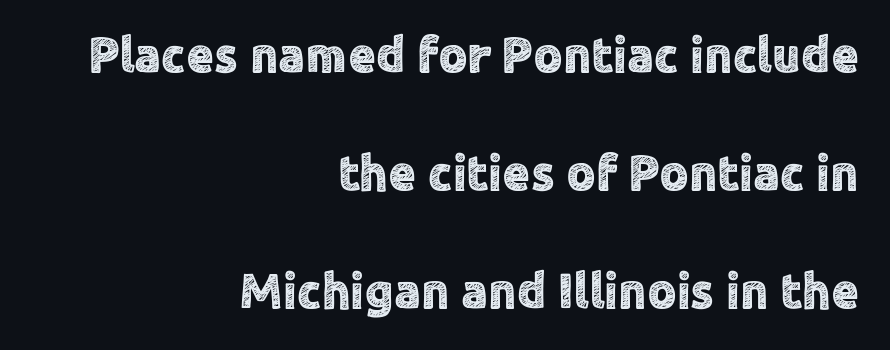
The image shows 50 px sans-serif type, upright; set right-aligned, loose line spacing (2.36x), normal letter spacing, not underlined; a medium x-height.
